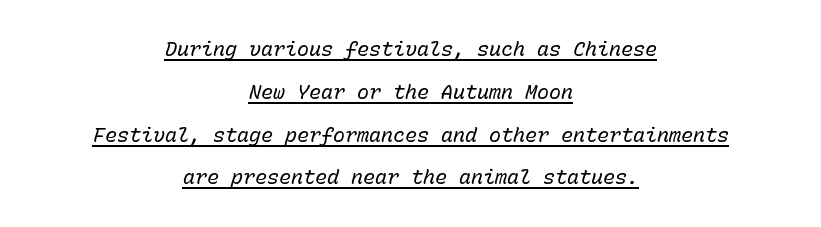
{"italic": "yes", "lean": "right", "slant_degrees": 15, "bold": "no", "underline": "yes", "align": "center", "line_spacing": "loose", "line_spacing_ratio": 2.14, "letter_spacing": "normal", "letter_spacing_em": 0.0, "glyph_px": 20}
